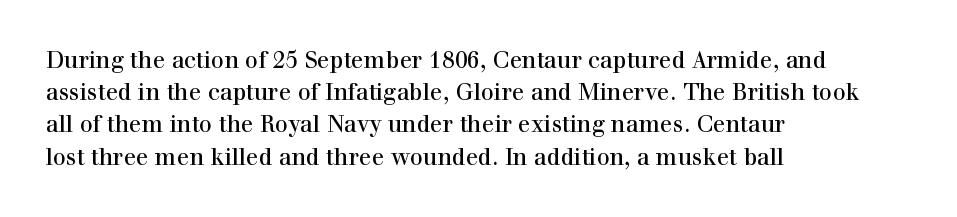
Does the leading feel generous? No, just average. The paragraph shown leans on its left margin. The string is rendered with underlining switched off. Here the glyphs are tracked normally, forming tight word shapes. The font's upright variant was chosen for this text.
